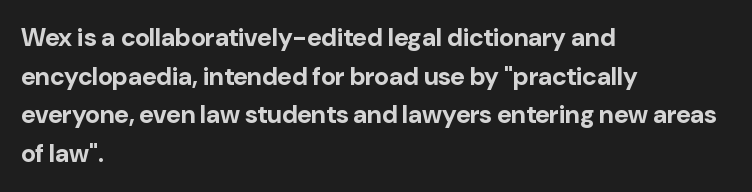
Q: Is the text bold? A: Yes.
Q: Is the text italic (slanted)? A: No, it is upright.
Q: Is the text underlined? A: No.
Q: How is the paragraph aligned? A: Left-aligned.
Q: Is the spacing between letters normal or unusually wide? A: Normal.
Q: Is the spacing between lines tight, normal or loose? A: Normal.
